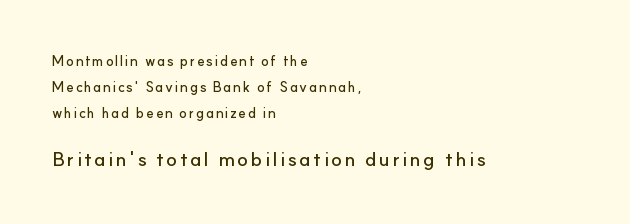
Q: Is the text italic (slanted)? A: No, it is upright.
Q: Is the text underlined? A: No.
Q: How is the paragraph aligned? A: Left-aligned.
Q: Which block of text is set in a larger size, the first (top) or the second (bottom)? A: The second (bottom) one.
